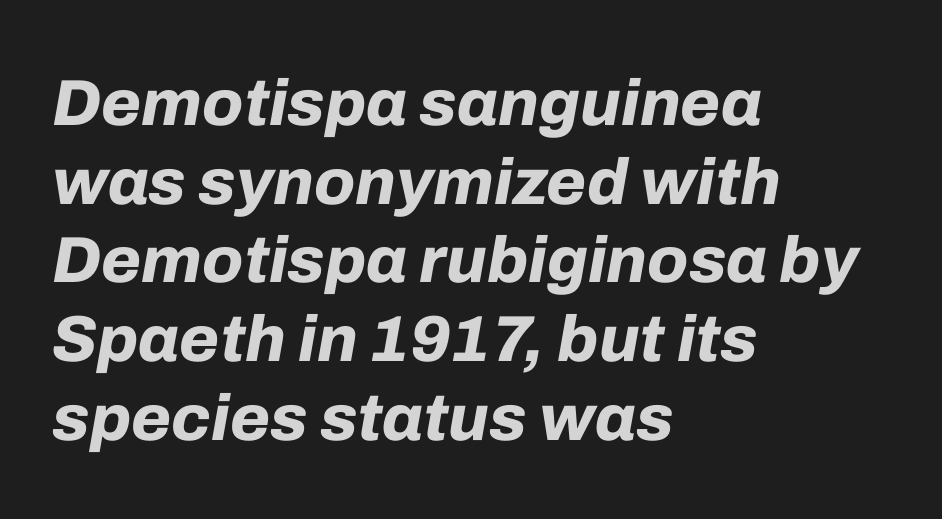
The image shows 65 px bold type, italic (leaning right); set left-aligned, line spacing 1.21x, normal letter spacing, not underlined; low stroke contrast and a medium x-height.
